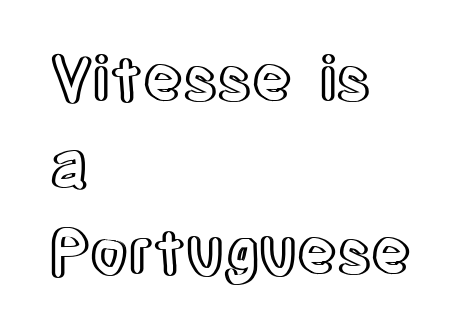
{"italic": "no", "width": "condensed", "x_height": "large", "monospaced": "no", "underline": "no", "align": "left", "line_spacing": "normal", "line_spacing_ratio": 1.42, "letter_spacing": "normal", "letter_spacing_em": 0.0, "glyph_px": 61}
